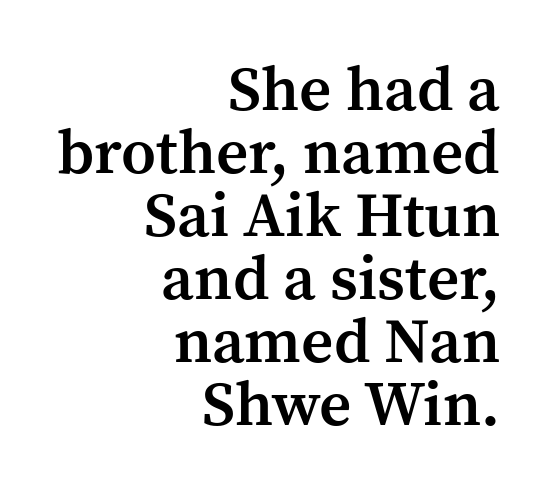
The image shows 63 px semibold serif type, upright; set right-aligned, tight line spacing (1.0x), normal letter spacing, not underlined; medium stroke contrast and a medium x-height.
